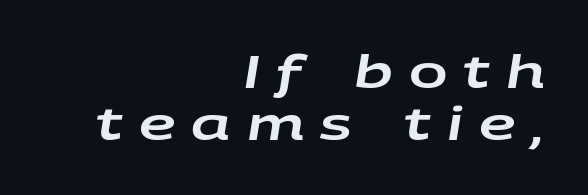
The image shows 46 px wide type, italic (leaning right); set right-aligned, tight line spacing (1.14x), unusually wide letter spacing (+0.35 em), not underlined; low stroke contrast and a large x-height.
